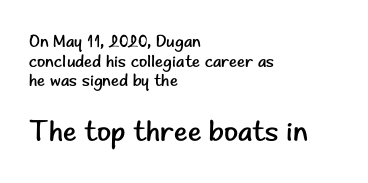
Here the designer chose a conventional face with non-uniform glyph widths. In terms of letterform style, serifs are entirely absent. This reads as an unemphasized weight, regular at the heaviest. Casual observation: everything's shoved over to the left. Unlike italic type, these characters show no tilt at all.
